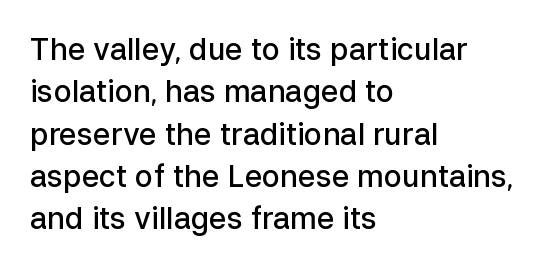
{"serif": "no", "italic": "no", "bold": "semi", "weight": "semibold", "width": "normal", "stroke_contrast": "low", "x_height": "medium", "monospaced": "no", "underline": "no", "align": "left", "line_spacing": "normal", "line_spacing_ratio": 1.41, "letter_spacing": "normal", "letter_spacing_em": 0.0, "glyph_px": 30}
